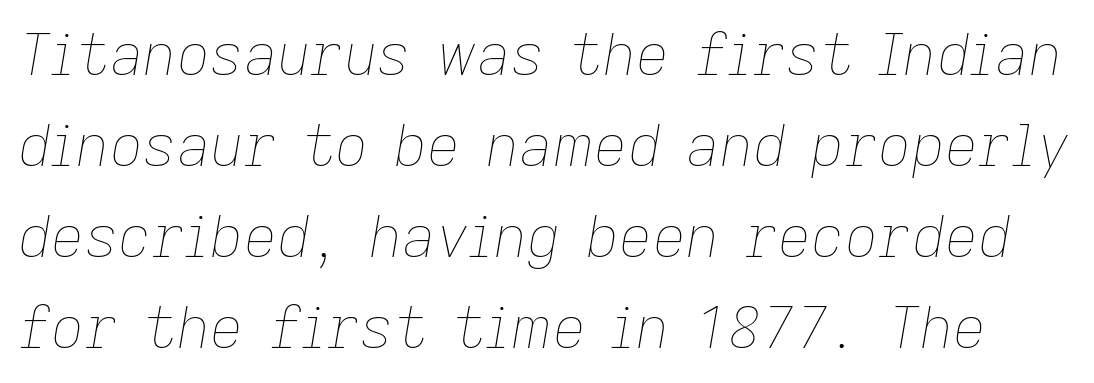
The image shows 58 px thin type, italic (leaning right); set normal line spacing (1.57x), normal letter spacing, not underlined; low stroke contrast and a medium x-height.
